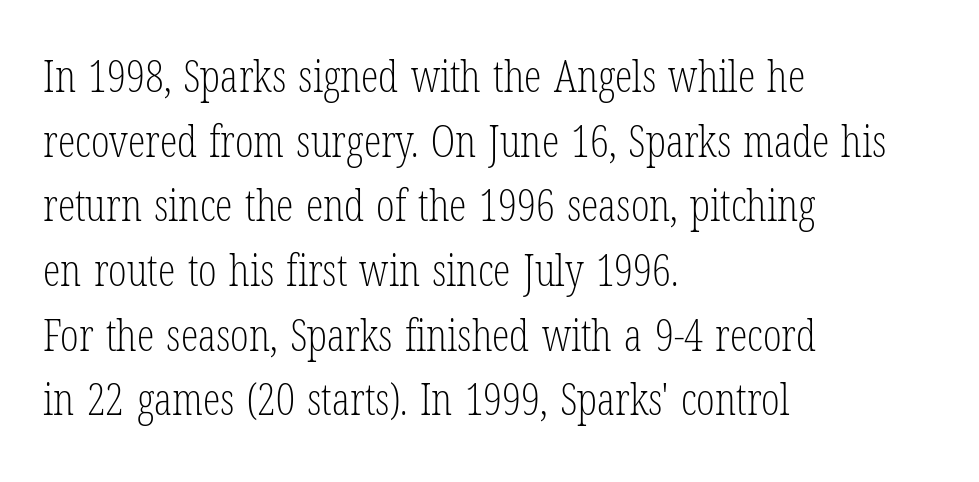
Notice how descenders clear the ascenders below comfortably — that's standard leading. Typeset ragged right — the left edge is the straight one. In terms of posture, this sample is upright. How are the letters spaced? Ordinarily, with no added tracking.
